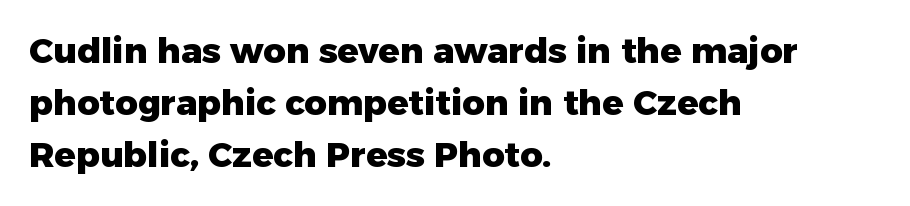
In terms of letterspacing, this is plain default setting. I'd call this a sans setting — the letters go barefoot. Here the designer chose a conventional face with non-uniform glyph widths. Bold? Absolutely — the strokes are thick and heavy. Compared with typical paragraphs, the rows here are spaced about the same. These lines were composed using upright roman letters.
